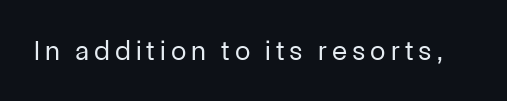
Q: Is the text bold? A: No.
Q: Is the text italic (slanted)? A: No, it is upright.
Q: Is the typeface a serif or a sans-serif typeface? A: Sans-serif.
Q: Is the text underlined? A: No.
Q: Width (condensed, normal, or wide)? A: Normal.
Q: Stroke contrast? A: Low.
Q: x-height? A: Medium.
Q: Monospaced? A: No.
